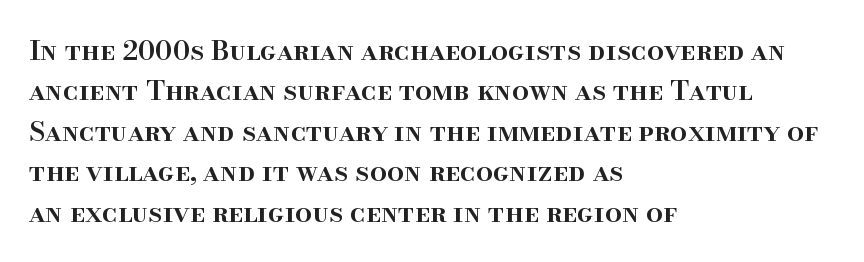
The image shows 27 px text type, upright; set left-aligned, normal line spacing (1.5x), normal letter spacing, not underlined.
